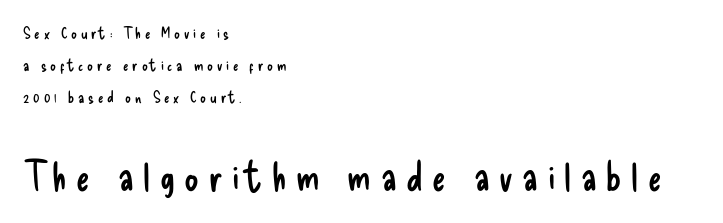
{"serif": "no", "italic": "no", "bold": "no", "weight": "regular", "width": "condensed", "stroke_contrast": "low", "x_height": "small", "monospaced": "no", "underline": "no", "align": "left", "line_spacing": "loose", "line_spacing_ratio": 2.01, "letter_spacing": "wide", "letter_spacing_em": 0.24, "larger_block": "second", "size_ratio": 2.5, "glyph_px": 40}
